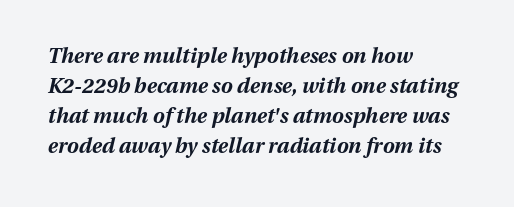
Q: Is the text bold? A: Yes.
Q: Is the text italic (slanted)? A: Yes, it leans right by about 13 degrees.
Q: Is the text underlined? A: No.
Q: How is the paragraph aligned? A: Left-aligned.
Q: Is the spacing between letters normal or unusually wide? A: Normal.
Q: Is the spacing between lines tight, normal or loose? A: Normal.
